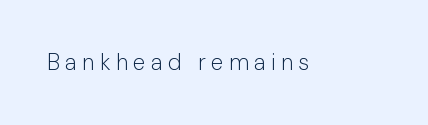
The image shows 23 px text type, upright; set unusually wide letter spacing (+0.23 em), not underlined.
